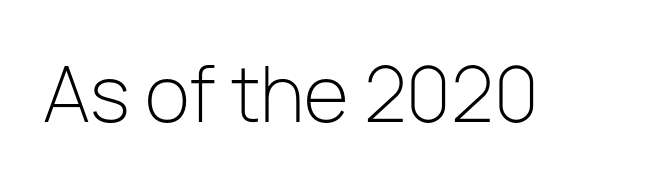
{"serif": "no", "italic": "no", "bold": "no", "weight": "light", "width": "normal", "stroke_contrast": "low", "x_height": "medium", "monospaced": "no", "underline": "no", "letter_spacing": "normal", "letter_spacing_em": 0.0, "glyph_px": 74}
